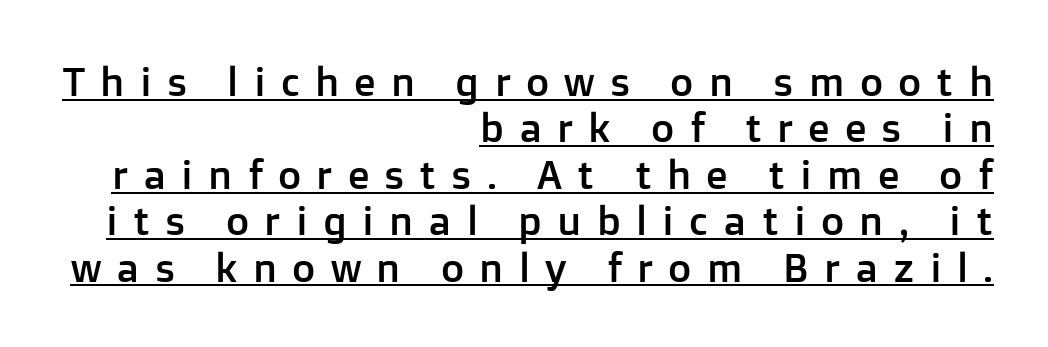
Q: Is the text italic (slanted)? A: No, it is upright.
Q: Is the typeface a serif or a sans-serif typeface? A: Sans-serif.
Q: Is the text underlined? A: Yes.
Q: How is the paragraph aligned? A: Right-aligned.
Q: Is the spacing between letters normal or unusually wide? A: Unusually wide.
Q: Width (condensed, normal, or wide)? A: Normal.
Q: Stroke contrast? A: Low.
Q: x-height? A: Medium.
Q: Monospaced? A: No.
